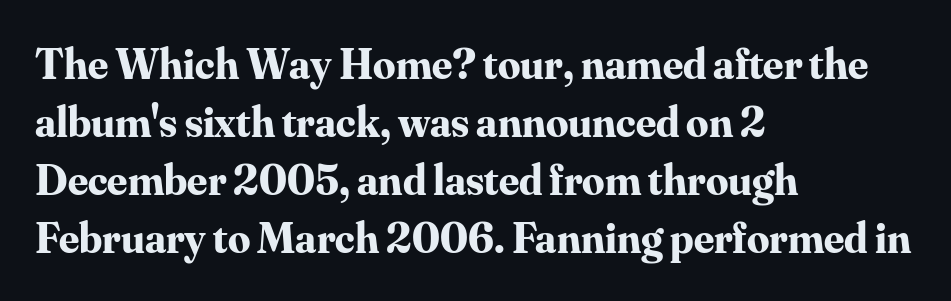
{"serif": "yes", "italic": "no", "bold": "yes", "weight": "bold", "width": "normal", "stroke_contrast": "medium", "x_height": "small", "monospaced": "no", "underline": "no", "align": "left", "line_spacing": "normal", "line_spacing_ratio": 1.32, "letter_spacing": "normal", "letter_spacing_em": 0.0, "glyph_px": 44}
